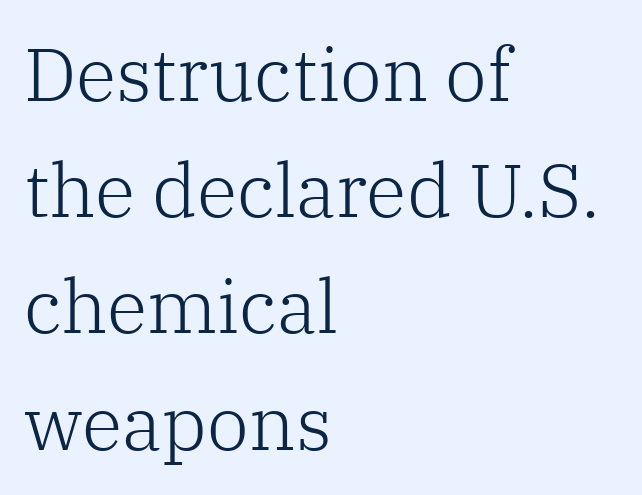
{"serif": "yes", "italic": "no", "bold": "no", "weight": "light", "width": "normal", "stroke_contrast": "low", "x_height": "medium", "monospaced": "no", "underline": "no", "align": "left", "line_spacing": "normal", "line_spacing_ratio": 1.55, "letter_spacing": "normal", "letter_spacing_em": 0.0, "glyph_px": 75}
